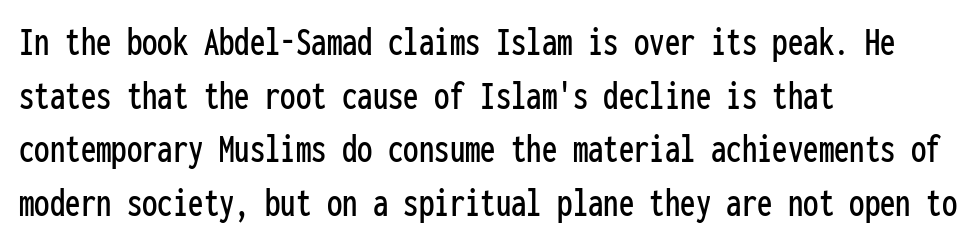
{"serif": "no", "italic": "no", "width": "condensed", "stroke_contrast": "low", "x_height": "medium", "monospaced": "yes", "underline": "no", "align": "left", "line_spacing": "normal", "line_spacing_ratio": 1.31, "letter_spacing": "normal", "letter_spacing_em": 0.0, "glyph_px": 41}
